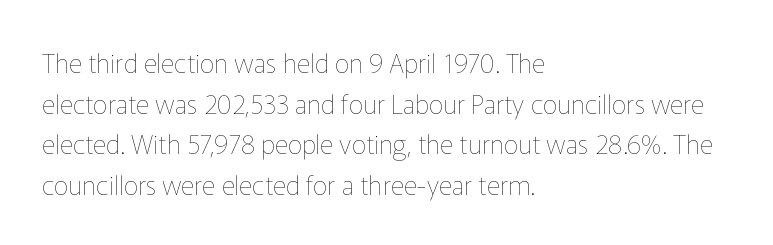
{"italic": "no", "bold": "no", "underline": "no", "align": "left", "line_spacing": "normal", "line_spacing_ratio": 1.56, "letter_spacing": "normal", "letter_spacing_em": 0.0, "glyph_px": 26}
